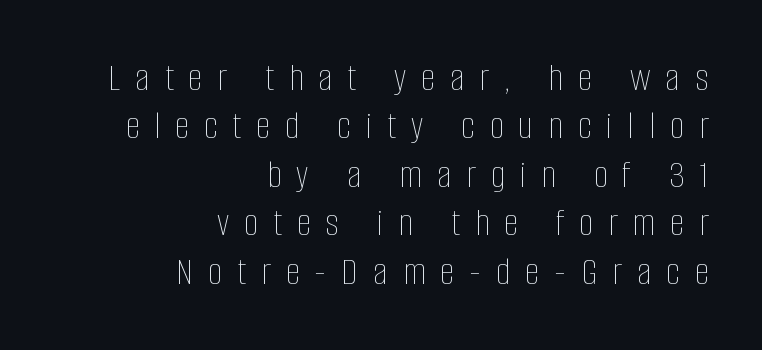
Teacher's note: observe the even right margin — that is flush-right alignment. If you drew a line through each stem, it would be perfectly vertical. The rendering uses natural spacing where letterforms have individual widths. The horizontal fit of the characters is loose and conspicuously gappy.
